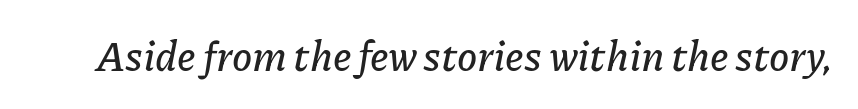
Nobody touched the tracking dial on this one. The specimen reads as italic at a glance. You could not count columns in this text — the font is proportionally spaced. The strip under each line holds only bare page.
